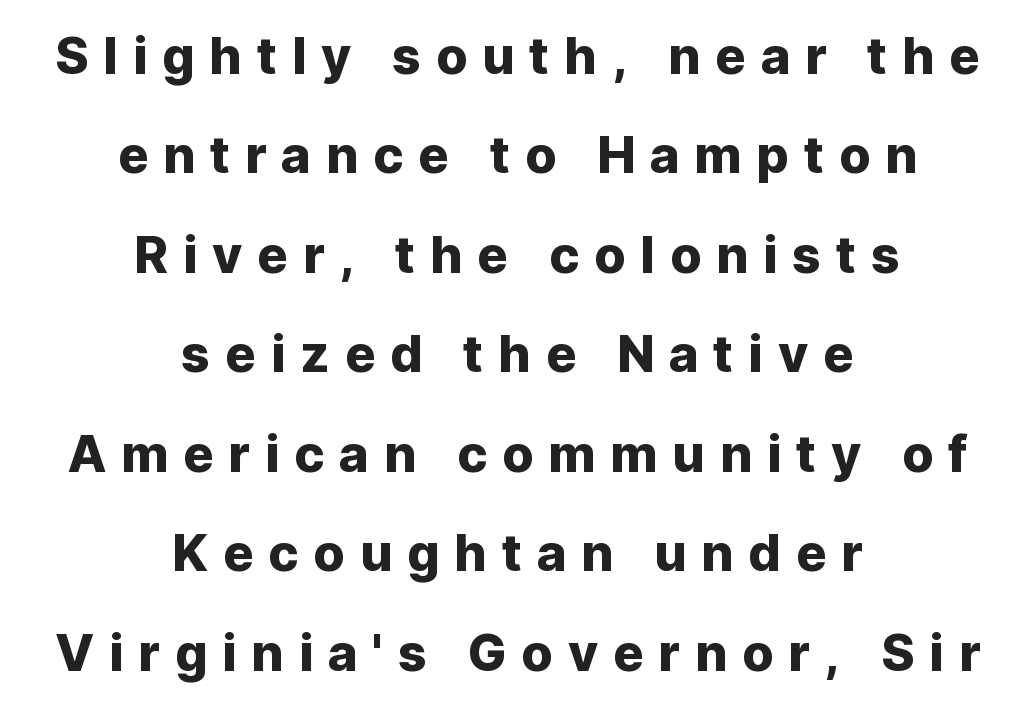
The image shows 51 px sans-serif type, upright; set centered, loose line spacing (1.95x), unusually wide letter spacing (+0.29 em), not underlined; low stroke contrast and a medium x-height.
